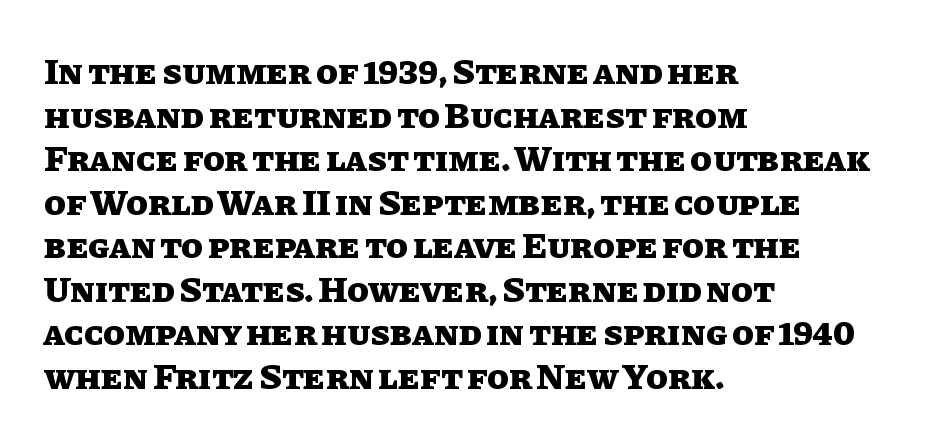
{"italic": "no", "bold": "yes", "weight": "heavy", "width": "normal", "stroke_contrast": "low", "x_height": "large", "monospaced": "no", "underline": "no", "align": "left", "line_spacing_ratio": 1.21, "letter_spacing": "normal", "letter_spacing_em": 0.0, "glyph_px": 36}
